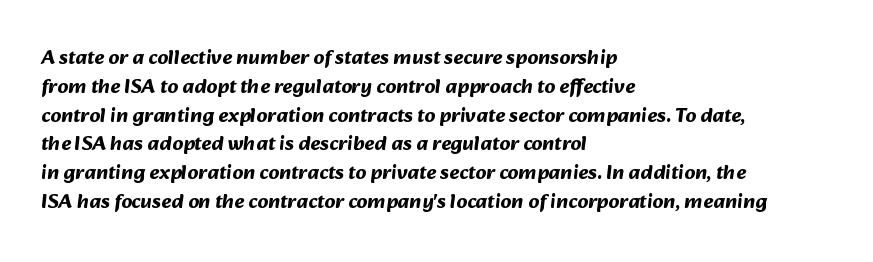
Q: Is the text bold? A: Yes.
Q: Is the text underlined? A: No.
Q: How is the paragraph aligned? A: Left-aligned.
Q: Is the spacing between letters normal or unusually wide? A: Normal.
Q: Is the spacing between lines tight, normal or loose? A: Normal.
